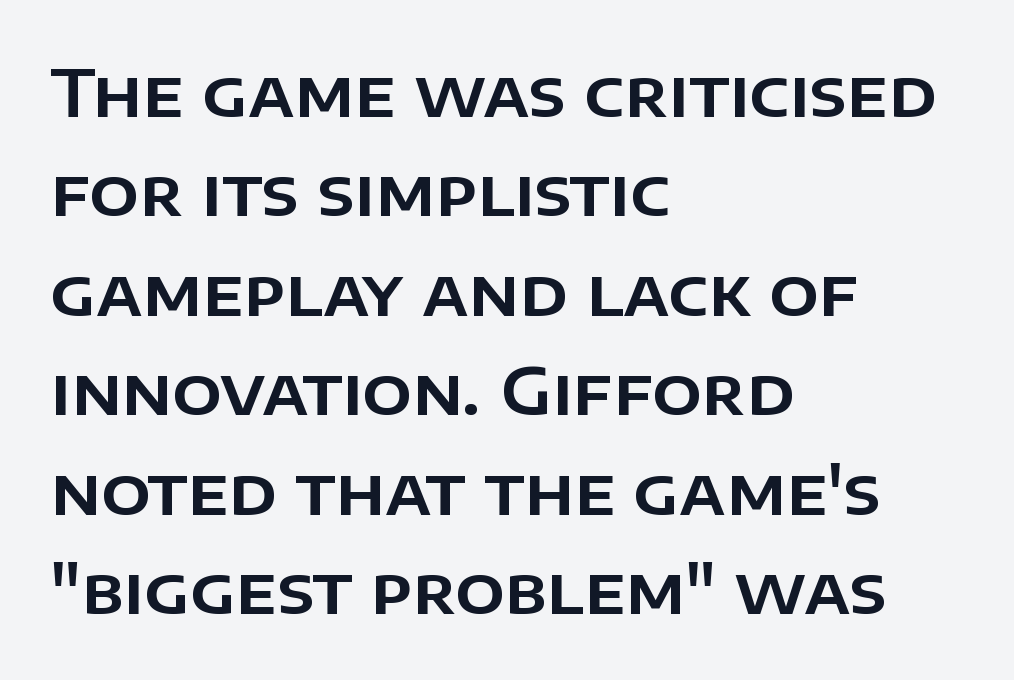
The image shows 65 px sans-serif type, upright; set left-aligned, normal line spacing (1.53x), normal letter spacing, not underlined; low stroke contrast and a large x-height.
